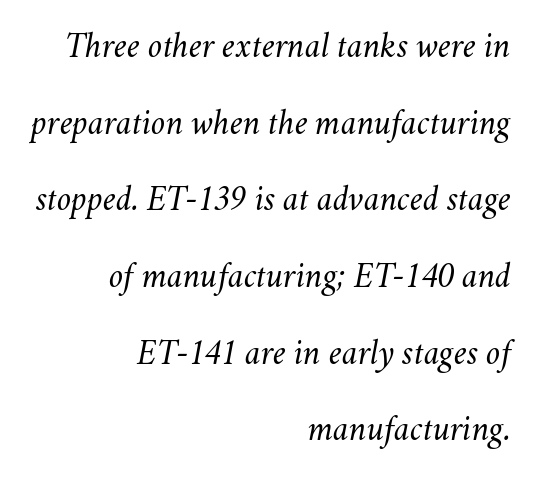
Q: Is the text bold? A: No.
Q: Is the text italic (slanted)? A: Yes, it leans right by about 11 degrees.
Q: Is the text underlined? A: No.
Q: How is the paragraph aligned? A: Right-aligned.
Q: Is the spacing between letters normal or unusually wide? A: Normal.
Q: Is the spacing between lines tight, normal or loose? A: Loose.
Q: Width (condensed, normal, or wide)? A: Normal.
Q: Stroke contrast? A: Medium.
Q: x-height? A: Small.
Q: Monospaced? A: No.
